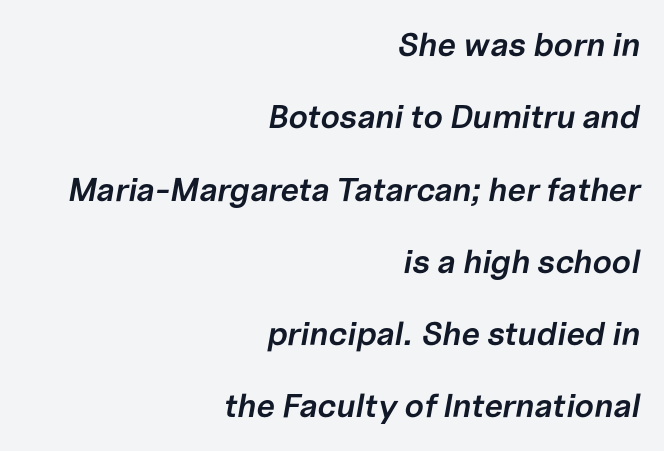
Q: Is the text bold? A: Semi-bold.
Q: Is the text italic (slanted)? A: Yes, it leans right by about 10 degrees.
Q: Is the text underlined? A: No.
Q: How is the paragraph aligned? A: Right-aligned.
Q: Is the spacing between letters normal or unusually wide? A: Normal.
Q: Is the spacing between lines tight, normal or loose? A: Loose.
Q: Width (condensed, normal, or wide)? A: Normal.
Q: Stroke contrast? A: Low.
Q: x-height? A: Medium.
Q: Monospaced? A: No.
